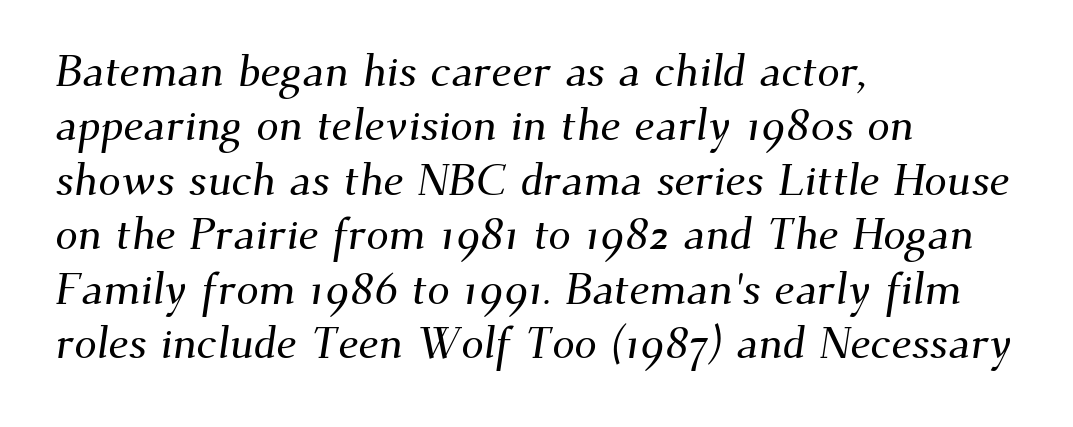
Q: Is the typeface a serif or a sans-serif typeface? A: Serif.
Q: Is the text underlined? A: No.
Q: How is the paragraph aligned? A: Left-aligned.
Q: Is the spacing between letters normal or unusually wide? A: Normal.
Q: Width (condensed, normal, or wide)? A: Normal.
Q: Stroke contrast? A: Medium.
Q: x-height? A: Small.
Q: Monospaced? A: No.
